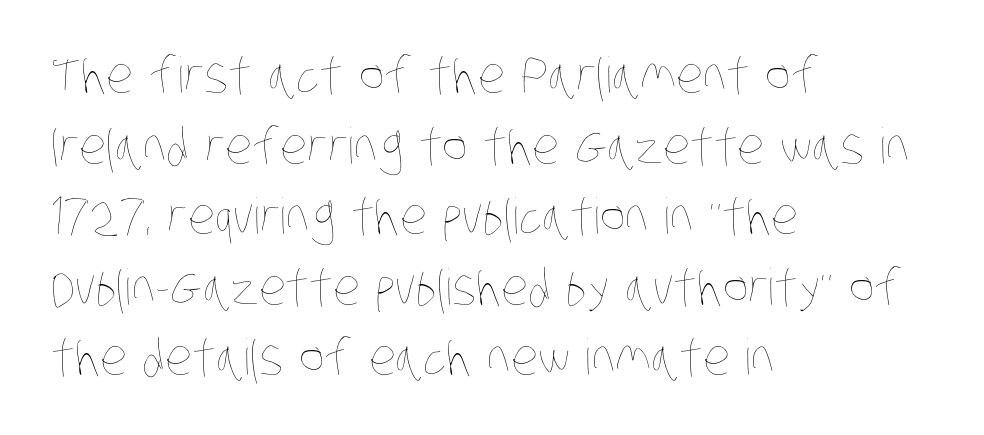
Q: Is the text bold? A: No.
Q: Is the text underlined? A: No.
Q: How is the paragraph aligned? A: Left-aligned.
Q: Is the spacing between letters normal or unusually wide? A: Normal.
Q: Is the spacing between lines tight, normal or loose? A: Normal.
Q: Width (condensed, normal, or wide)? A: Condensed.
Q: Stroke contrast? A: Low.
Q: x-height? A: Large.
Q: Monospaced? A: No.
